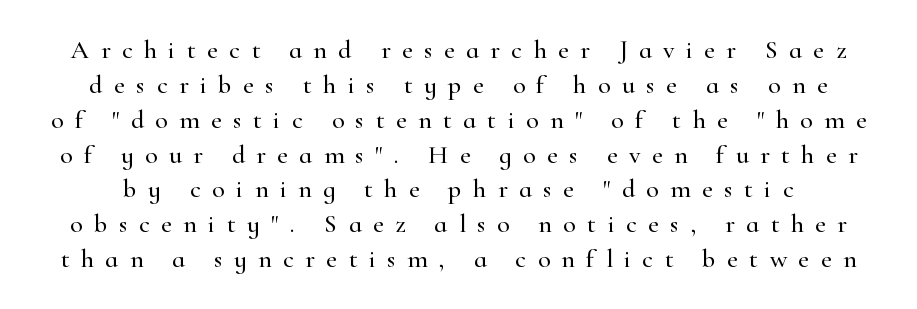
{"italic": "no", "underline": "no", "line_spacing": "normal", "line_spacing_ratio": 1.34, "letter_spacing": "wide", "letter_spacing_em": 0.44, "glyph_px": 26}
